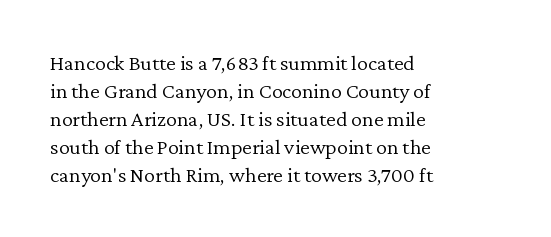
{"italic": "no", "bold": "no", "underline": "no", "align": "left", "line_spacing": "normal", "line_spacing_ratio": 1.27, "letter_spacing": "normal", "letter_spacing_em": 0.0, "glyph_px": 22}
